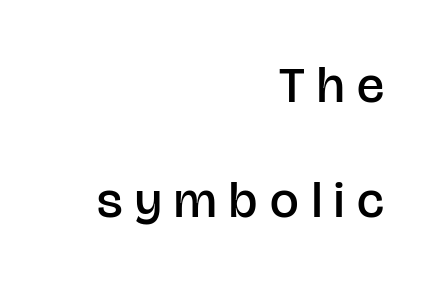
{"serif": "no", "italic": "no", "bold": "semi", "weight": "semibold", "width": "normal", "stroke_contrast": "low", "x_height": "large", "monospaced": "no", "underline": "no", "align": "right", "line_spacing": "loose", "line_spacing_ratio": 2.26, "letter_spacing": "wide", "letter_spacing_em": 0.25, "glyph_px": 51}
